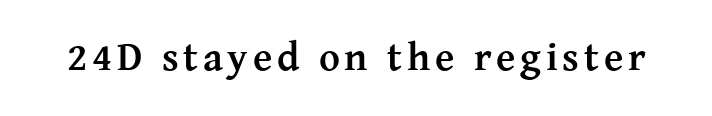
{"serif": "yes", "italic": "no", "bold": "yes", "weight": "semibold", "width": "normal", "stroke_contrast": "medium", "x_height": "medium", "monospaced": "no", "underline": "no", "glyph_px": 40}
